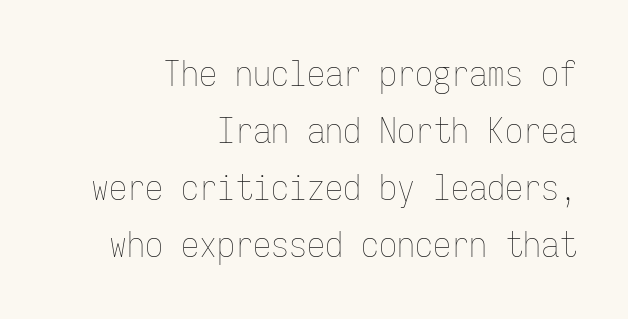
{"italic": "no", "bold": "no", "weight": "thin", "width": "condensed", "stroke_contrast": "low", "x_height": "medium", "monospaced": "yes", "underline": "no", "align": "right", "line_spacing": "normal", "line_spacing_ratio": 1.58, "letter_spacing": "normal", "letter_spacing_em": 0.0, "glyph_px": 36}
